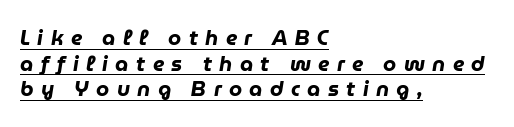
The image shows 21 px bold type, italic (leaning right); set left-aligned, line spacing 1.22x, unusually wide letter spacing (+0.35 em), underlined.
